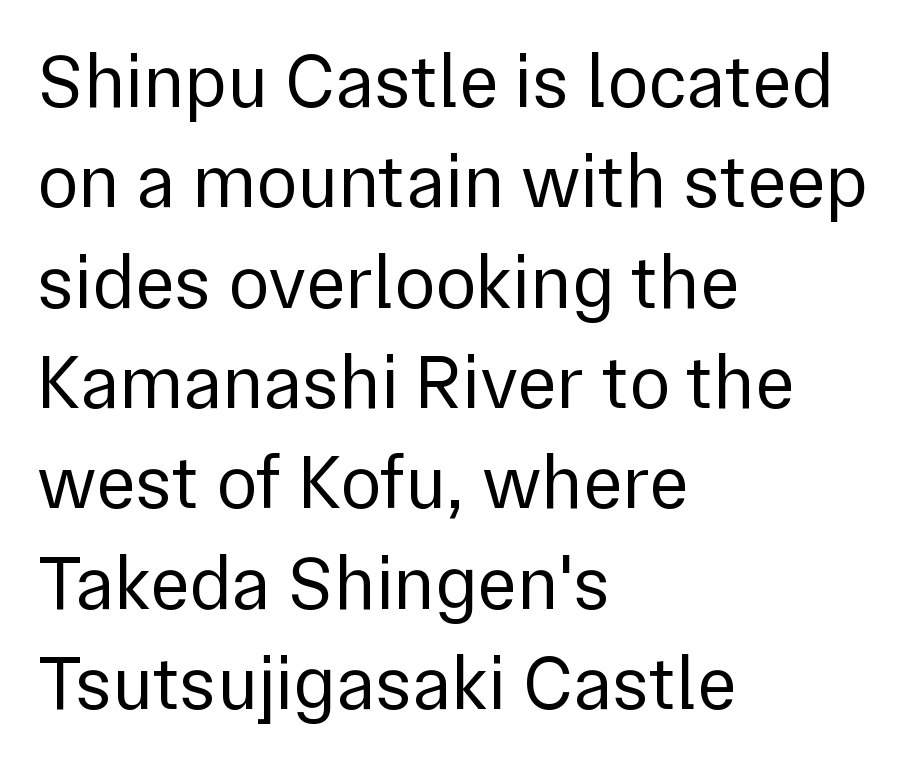
Q: Is the text bold? A: No.
Q: Is the text italic (slanted)? A: No, it is upright.
Q: Is the typeface a serif or a sans-serif typeface? A: Sans-serif.
Q: Is the text underlined? A: No.
Q: How is the paragraph aligned? A: Left-aligned.
Q: Is the spacing between letters normal or unusually wide? A: Normal.
Q: Is the spacing between lines tight, normal or loose? A: Normal.
Q: Width (condensed, normal, or wide)? A: Normal.
Q: Stroke contrast? A: Low.
Q: x-height? A: Medium.
Q: Monospaced? A: No.
